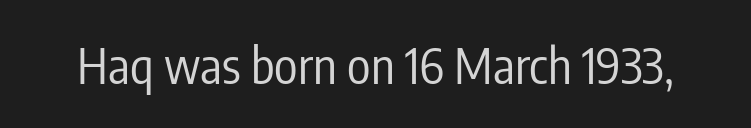
Q: Is the text bold? A: No.
Q: Is the text italic (slanted)? A: No, it is upright.
Q: Is the typeface a serif or a sans-serif typeface? A: Sans-serif.
Q: Is the text underlined? A: No.
Q: Is the spacing between letters normal or unusually wide? A: Normal.
Q: Width (condensed, normal, or wide)? A: Condensed.
Q: Stroke contrast? A: Low.
Q: x-height? A: Medium.
Q: Monospaced? A: No.
